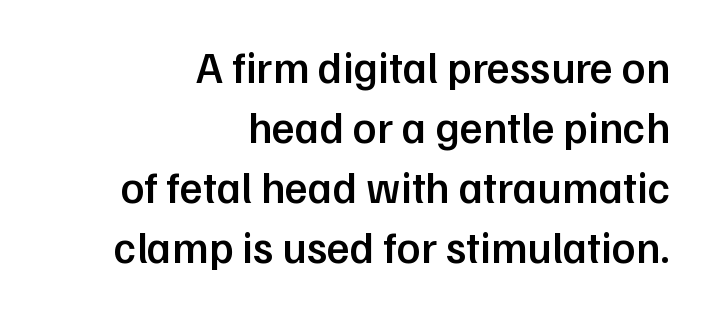
The rendering uses natural spacing where letterforms have individual widths. Set as a demibold, roughly 600 on the weight scale. In CSS terms this would be text-align: right. Regarding leading, the lines here are spaced in the standard way.
